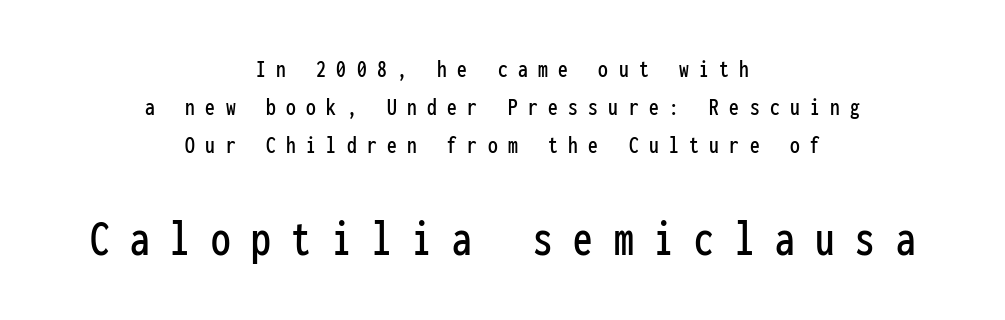
Q: Is the text italic (slanted)? A: No, it is upright.
Q: Is the typeface a serif or a sans-serif typeface? A: Sans-serif.
Q: Is the text underlined? A: No.
Q: How is the paragraph aligned? A: Centered.
Q: Is the spacing between letters normal or unusually wide? A: Unusually wide.
Q: Is the spacing between lines tight, normal or loose? A: Normal.
Q: Which block of text is set in a larger size, the first (top) or the second (bottom)? A: The second (bottom) one.
Q: Width (condensed, normal, or wide)? A: Condensed.
Q: Stroke contrast? A: Low.
Q: x-height? A: Medium.
Q: Monospaced? A: Yes.
